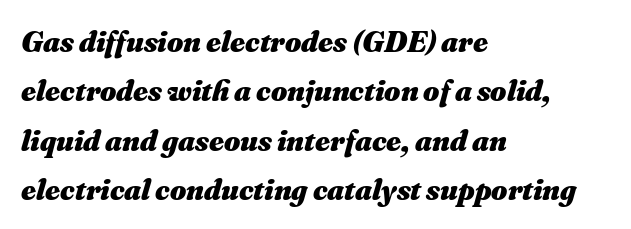
The image shows 31 px heavy type, italic (leaning right); set left-aligned, normal line spacing (1.59x), normal letter spacing, not underlined; medium stroke contrast and a small x-height.
